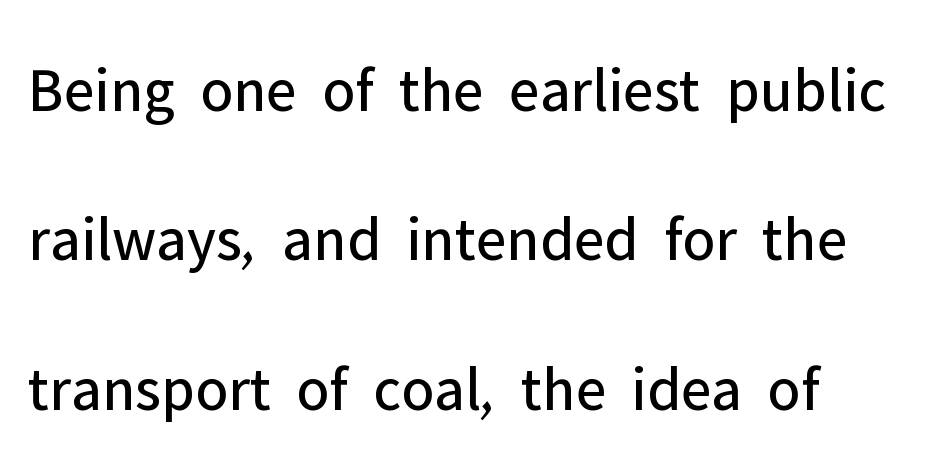
The image shows 63 px regular-weight sans-serif type, upright; set loose line spacing (2.37x), normal letter spacing, not underlined; low stroke contrast and a medium x-height.
